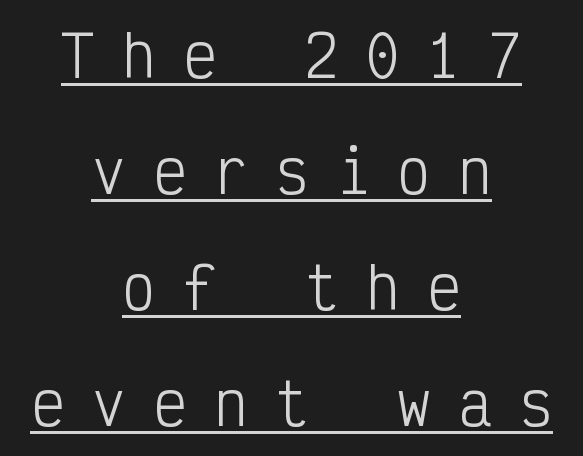
The image shows 56 px light, condensed sans-serif type, upright, monospaced; set centered, loose line spacing (2.07x), unusually wide letter spacing (+0.49 em), underlined; low stroke contrast and a medium x-height.
